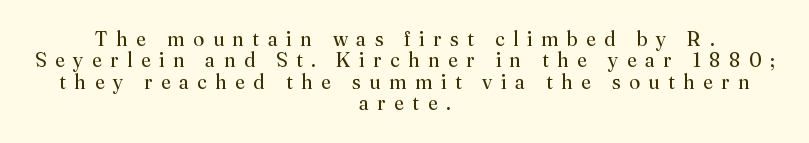
The image shows 20 px text type, upright; set centered, tight line spacing (1.07x), unusually wide letter spacing (+0.42 em), not underlined.
